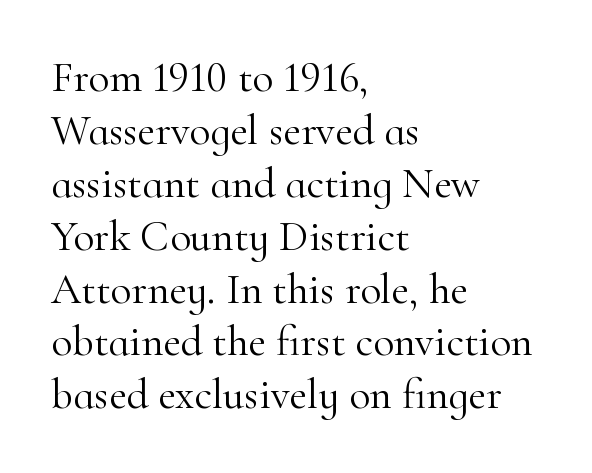
{"serif": "yes", "italic": "no", "bold": "no", "weight": "light", "width": "normal", "stroke_contrast": "high", "x_height": "small", "monospaced": "no", "underline": "no", "align": "left", "line_spacing_ratio": 1.23, "letter_spacing": "normal", "letter_spacing_em": 0.0, "glyph_px": 43}
